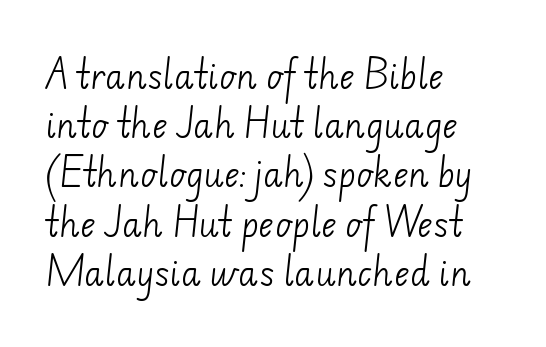
Q: Is the text bold? A: No.
Q: Is the typeface a serif or a sans-serif typeface? A: Sans-serif.
Q: Is the text underlined? A: No.
Q: How is the paragraph aligned? A: Left-aligned.
Q: Is the spacing between letters normal or unusually wide? A: Normal.
Q: Is the spacing between lines tight, normal or loose? A: Normal.
Q: Width (condensed, normal, or wide)? A: Normal.
Q: Stroke contrast? A: Low.
Q: x-height? A: Small.
Q: Monospaced? A: No.
